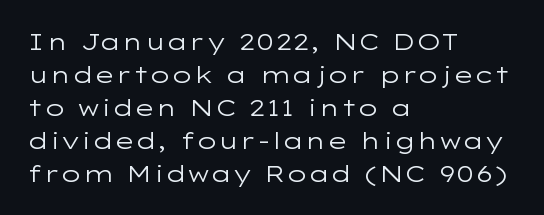
Honestly, the row spacing looks completely unremarkable. Caption: face not bold, strokes unweighted. Posture: vertical. This rendering features lettering with no underline. The setting favours the left margin, as ordinary paragraphs usually do.
